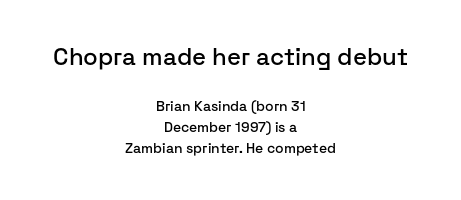
{"italic": "no", "underline": "no", "align": "center", "line_spacing": "normal", "line_spacing_ratio": 1.52, "letter_spacing": "normal", "letter_spacing_em": 0.0, "larger_block": "first", "size_ratio": 1.71, "glyph_px": 24}
